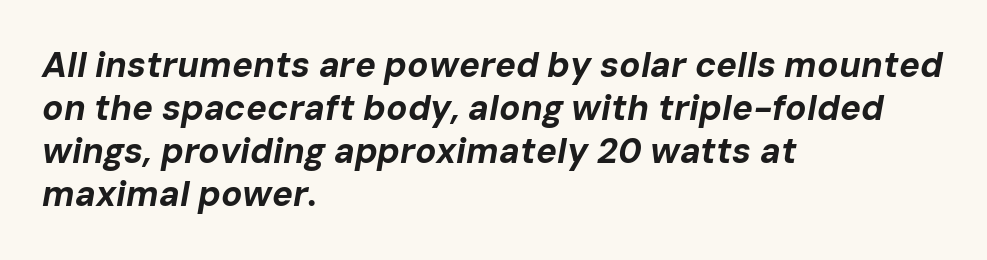
{"italic": "yes", "lean": "right", "slant_degrees": 10, "bold": "yes", "weight": "bold", "width": "normal", "stroke_contrast": "low", "x_height": "medium", "monospaced": "no", "underline": "no", "align": "left", "line_spacing_ratio": 1.23, "letter_spacing": "normal", "letter_spacing_em": 0.0, "glyph_px": 35}
